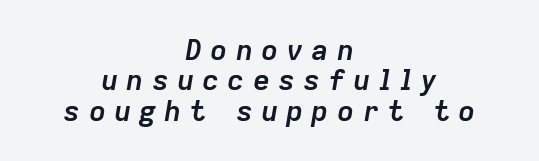
Q: Is the text bold? A: Yes.
Q: Is the text italic (slanted)? A: Yes, it leans right by about 9 degrees.
Q: Is the text underlined? A: No.
Q: How is the paragraph aligned? A: Centered.
Q: Is the spacing between letters normal or unusually wide? A: Unusually wide.
Q: Is the spacing between lines tight, normal or loose? A: Tight.
Q: Width (condensed, normal, or wide)? A: Normal.
Q: Stroke contrast? A: Low.
Q: x-height? A: Medium.
Q: Monospaced? A: No.
